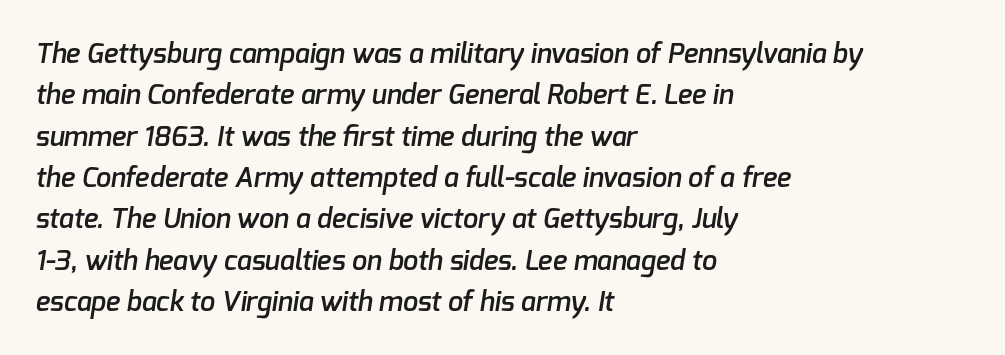
There is no visible air inserted between adjacent glyphs. The specimen omits any rule beneath the text block's lines. Summary of vertical rhythm: regular, with standard interline spacing. Each line starts at the same left margin while the right side varies.
